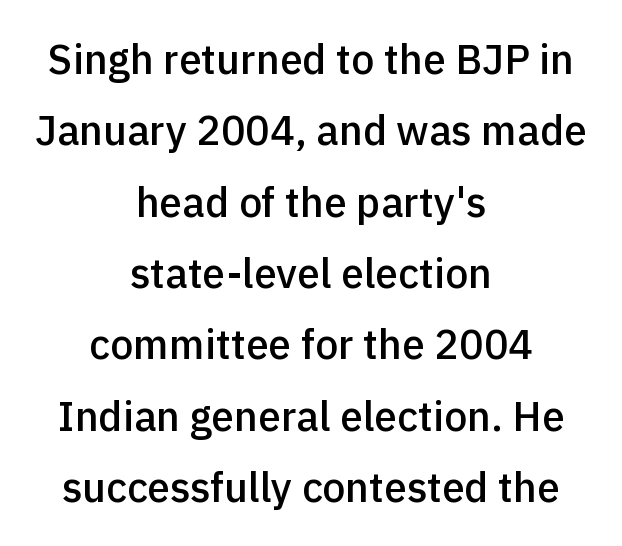
Descenders are the only things crossing below the line. Bold? Not quite — semibold, heavier than regular but stopping short. The axis of the letterforms is exactly vertical. You could call the tracking neutral — neither tight nor loose. In CSS terms this would be text-align: center. The letters advance in unequal steps, a hallmark of proportional type.
